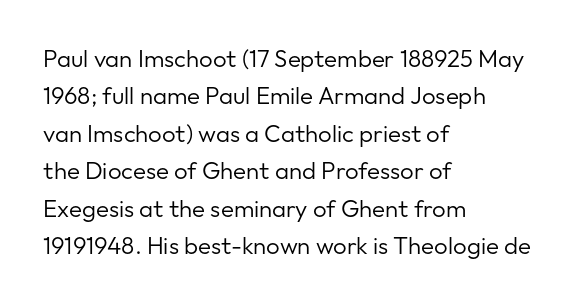
Q: Is the text bold? A: No.
Q: Is the text italic (slanted)? A: No, it is upright.
Q: Is the text underlined? A: No.
Q: How is the paragraph aligned? A: Left-aligned.
Q: Is the spacing between letters normal or unusually wide? A: Normal.
Q: Is the spacing between lines tight, normal or loose? A: Normal.
